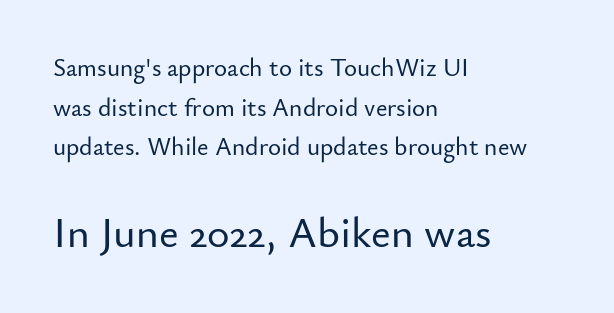
Q: Is the text italic (slanted)? A: No, it is upright.
Q: Is the typeface a serif or a sans-serif typeface? A: Sans-serif.
Q: Is the text underlined? A: No.
Q: How is the paragraph aligned? A: Left-aligned.
Q: Is the spacing between letters normal or unusually wide? A: Normal.
Q: Is the spacing between lines tight, normal or loose? A: Normal.
Q: Which block of text is set in a larger size, the first (top) or the second (bottom)? A: The second (bottom) one.
Q: Width (condensed, normal, or wide)? A: Normal.
Q: Stroke contrast? A: Low.
Q: x-height? A: Small.
Q: Monospaced? A: No.
